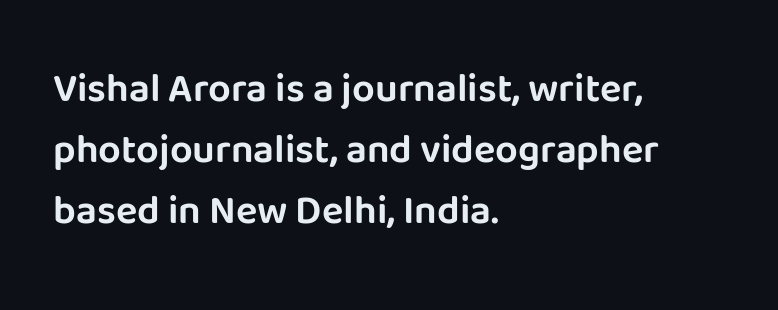
Q: Is the text italic (slanted)? A: No, it is upright.
Q: Is the typeface a serif or a sans-serif typeface? A: Sans-serif.
Q: Is the text underlined? A: No.
Q: How is the paragraph aligned? A: Left-aligned.
Q: Is the spacing between letters normal or unusually wide? A: Normal.
Q: Is the spacing between lines tight, normal or loose? A: Normal.
Q: Width (condensed, normal, or wide)? A: Normal.
Q: Stroke contrast? A: Low.
Q: x-height? A: Large.
Q: Monospaced? A: No.
